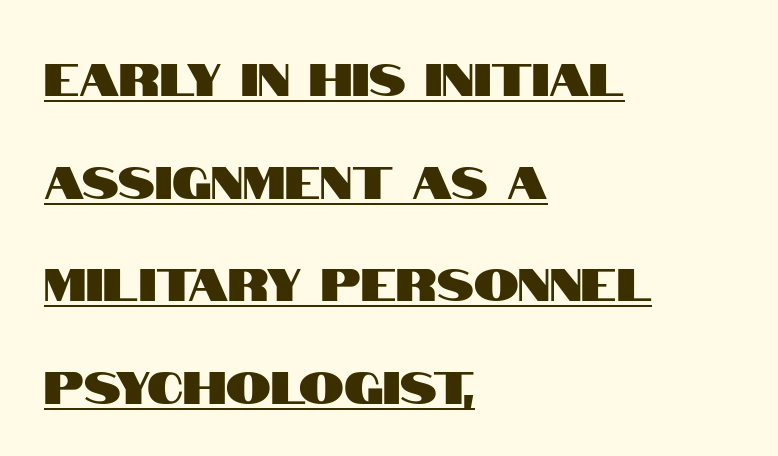
Q: Is the text italic (slanted)? A: No, it is upright.
Q: Is the typeface a serif or a sans-serif typeface? A: Sans-serif.
Q: Is the text underlined? A: Yes.
Q: How is the paragraph aligned? A: Left-aligned.
Q: Is the spacing between letters normal or unusually wide? A: Normal.
Q: Is the spacing between lines tight, normal or loose? A: Loose.
Q: Width (condensed, normal, or wide)? A: Condensed.
Q: Stroke contrast? A: High.
Q: x-height? A: Large.
Q: Monospaced? A: No.
